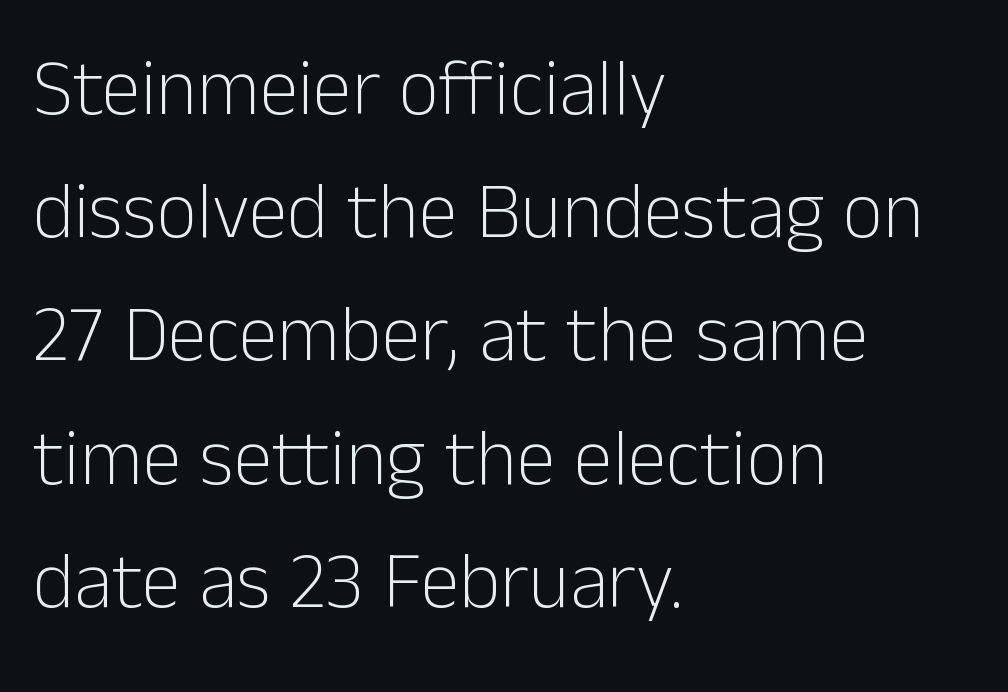
Has an underline been added? It has not. Leading matches the norm, producing a regular column. Is the letter spacing exaggerated? No — it looks like the ordinary default. Do the characters align in a grid? No, the font is proportional. Unlike italic type, these characters show no tilt at all.
